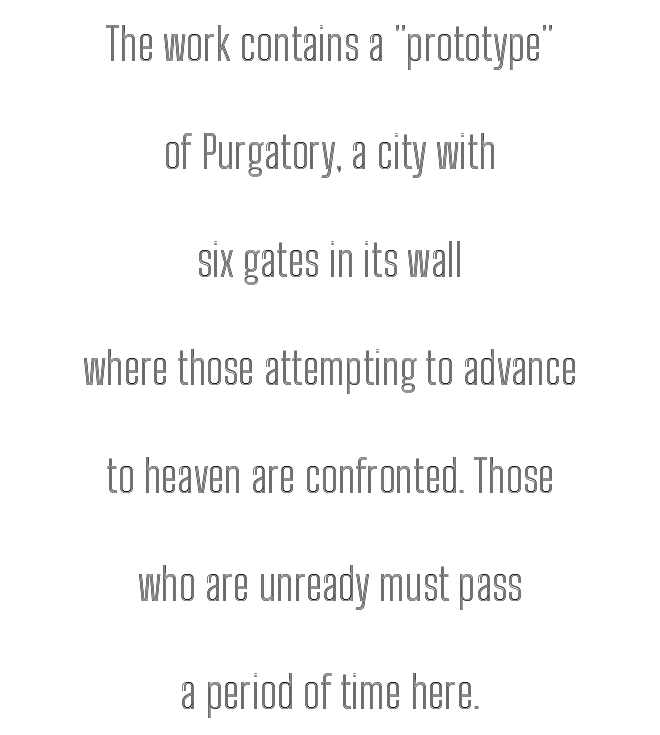
The image shows 45 px condensed type, upright; set centered, loose line spacing (2.4x), normal letter spacing, not underlined; a medium x-height.
